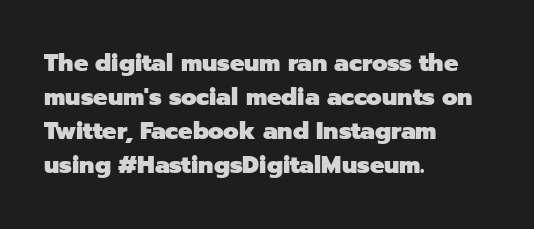
The passage shown stacks its lines at a standard gap. These lines keep a tight, regular rhythm from letter to letter. Descenders hang freely into open space. The sample has been set heavy, in full bold. Leftover space on each line is placed entirely after the last word. Nope, not italic — everything's standing straight.
